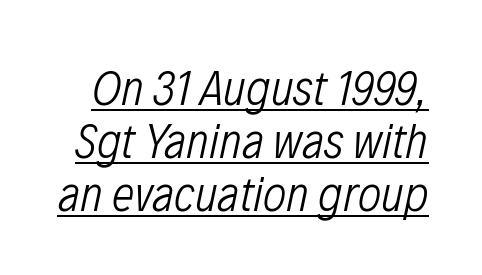
The image shows 50 px light, condensed type, italic (leaning right); set tight line spacing (1.06x), normal letter spacing, underlined; low stroke contrast and a medium x-height.
